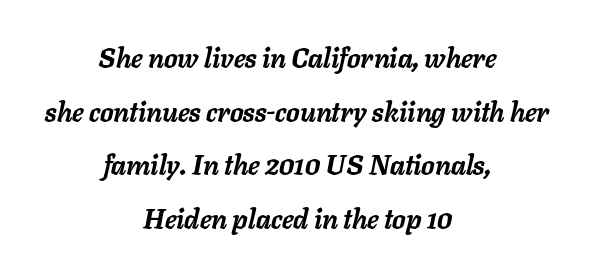
Q: Is the text bold? A: Yes.
Q: Is the text italic (slanted)? A: Yes, it leans right by about 11 degrees.
Q: Is the text underlined? A: No.
Q: How is the paragraph aligned? A: Centered.
Q: Is the spacing between letters normal or unusually wide? A: Normal.
Q: Is the spacing between lines tight, normal or loose? A: Loose.
